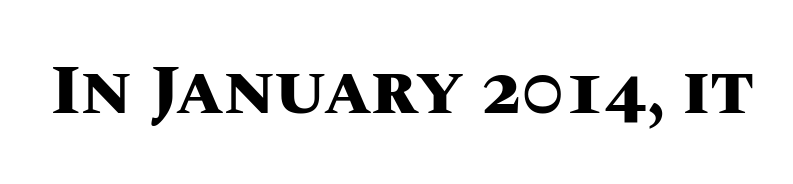
{"italic": "no", "bold": "yes", "weight": "heavy", "width": "normal", "stroke_contrast": "medium", "x_height": "large", "monospaced": "no", "underline": "no", "letter_spacing": "normal", "letter_spacing_em": 0.0, "glyph_px": 69}
